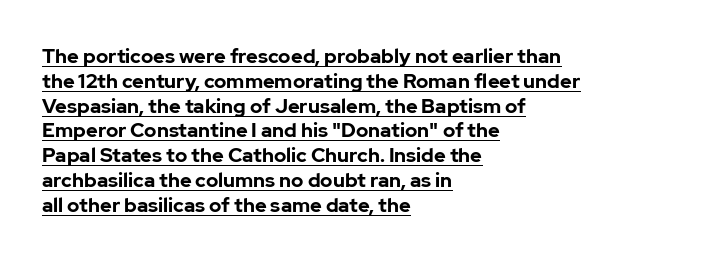
Q: Is the text bold? A: Yes.
Q: Is the text italic (slanted)? A: No, it is upright.
Q: Is the text underlined? A: Yes.
Q: How is the paragraph aligned? A: Left-aligned.
Q: Is the spacing between letters normal or unusually wide? A: Normal.
